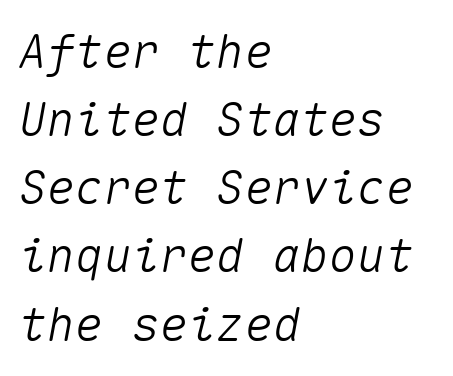
The image shows 47 px text type, italic (leaning right), monospaced; set left-aligned, normal line spacing (1.45x), normal letter spacing, not underlined; medium stroke contrast and a medium x-height.
